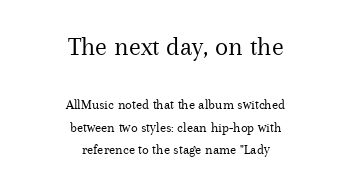
Q: Is the text bold? A: No.
Q: Is the text italic (slanted)? A: No, it is upright.
Q: Is the text underlined? A: No.
Q: How is the paragraph aligned? A: Centered.
Q: Is the spacing between letters normal or unusually wide? A: Normal.
Q: Is the spacing between lines tight, normal or loose? A: Normal.
Q: Which block of text is set in a larger size, the first (top) or the second (bottom)? A: The first (top) one.
